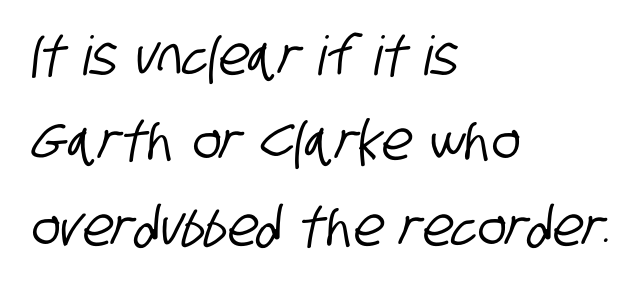
How are the letters spaced? Ordinarily, with no added tracking. Typographically, this falls in the sans-serif category. Is this a fixed-width face? No — the glyphs have proportional, varying widths. The paragraph shown leans on its left margin. Baseline-to-baseline distance is the conventional proportion of letter height. The specimen omits any rule beneath the text block's lines.
